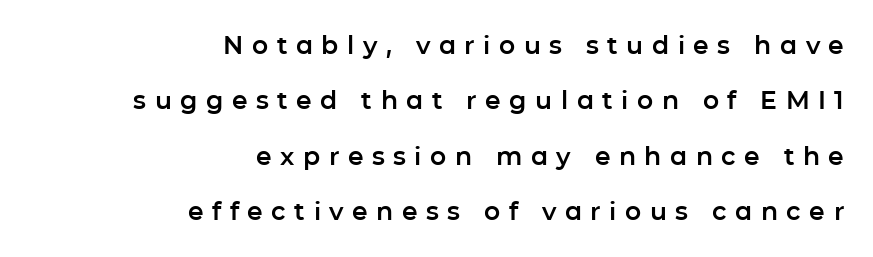
{"italic": "no", "underline": "no", "align": "right", "line_spacing": "loose", "line_spacing_ratio": 2.22, "letter_spacing": "wide", "letter_spacing_em": 0.34, "glyph_px": 25}
